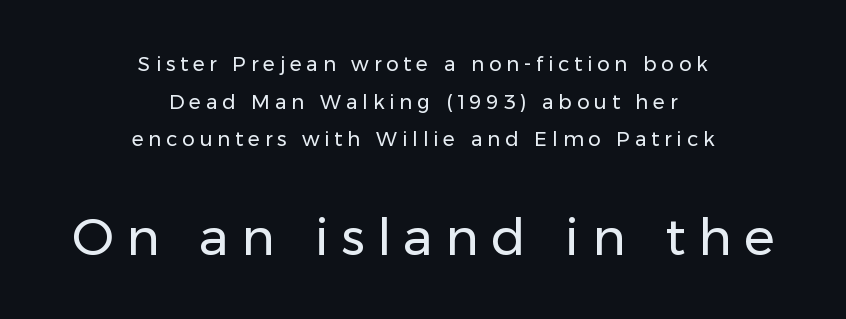
Q: Is the text bold? A: No.
Q: Is the text italic (slanted)? A: No, it is upright.
Q: Is the typeface a serif or a sans-serif typeface? A: Sans-serif.
Q: Is the text underlined? A: No.
Q: How is the paragraph aligned? A: Centered.
Q: Is the spacing between letters normal or unusually wide? A: Unusually wide.
Q: Which block of text is set in a larger size, the first (top) or the second (bottom)? A: The second (bottom) one.
Q: Width (condensed, normal, or wide)? A: Normal.
Q: Stroke contrast? A: Low.
Q: x-height? A: Medium.
Q: Monospaced? A: No.
